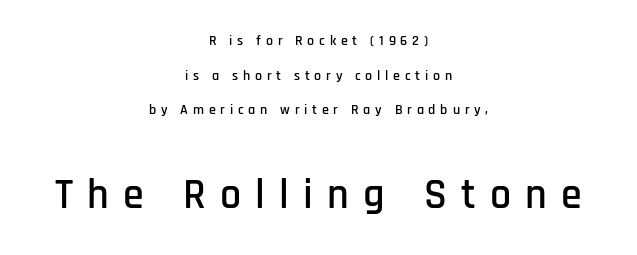
The image shows 42 px condensed sans-serif type, upright; set centered, loose line spacing (2.47x), unusually wide letter spacing (+0.34 em), not underlined; the second (bottom) block is 3.0x larger; low stroke contrast and a large x-height.
